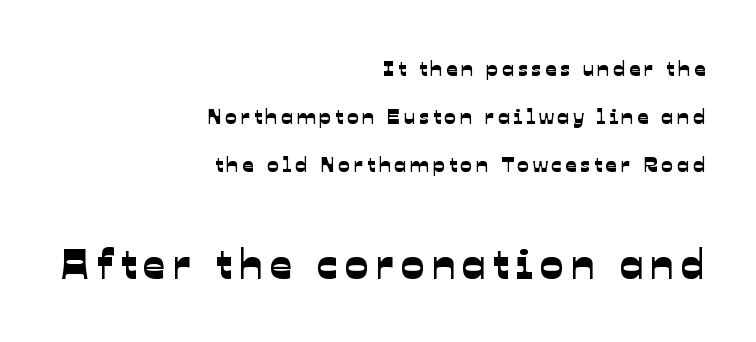
Q: Is the typeface a serif or a sans-serif typeface? A: Sans-serif.
Q: Is the text underlined? A: No.
Q: How is the paragraph aligned? A: Right-aligned.
Q: Is the spacing between lines tight, normal or loose? A: Loose.
Q: Which block of text is set in a larger size, the first (top) or the second (bottom)? A: The second (bottom) one.
Q: Width (condensed, normal, or wide)? A: Normal.
Q: Stroke contrast? A: Low.
Q: x-height? A: Medium.
Q: Monospaced? A: No.
